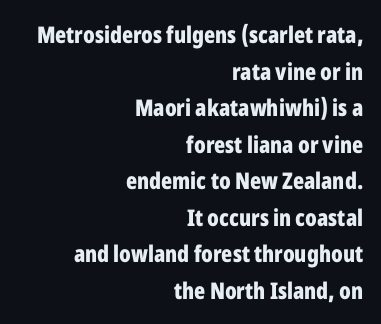
This block has exactly the height ordinary leading produces. Rule under the text: the space is simply empty. Compared with a flush-left layout, this one pins lines to the opposite, right side. Does extra space separate the letters? No, they use regular spacing. Each glyph is drawn with heavy, bold strokes.
